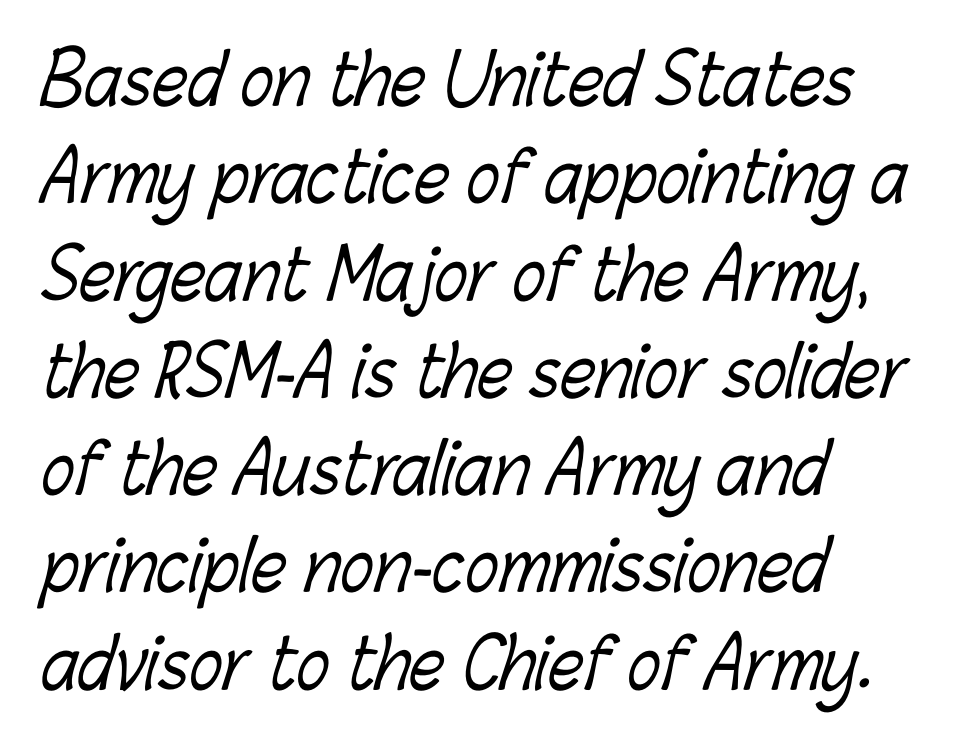
Q: Is the text bold? A: No.
Q: Is the text underlined? A: No.
Q: How is the paragraph aligned? A: Left-aligned.
Q: Is the spacing between letters normal or unusually wide? A: Normal.
Q: Is the spacing between lines tight, normal or loose? A: Normal.
Q: Width (condensed, normal, or wide)? A: Condensed.
Q: Stroke contrast? A: Low.
Q: x-height? A: Medium.
Q: Monospaced? A: No.
